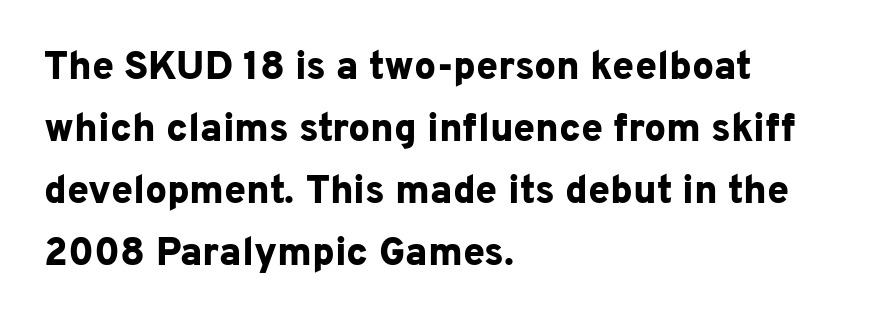
The image shows 39 px bold sans-serif type, upright; set left-aligned, normal line spacing (1.59x), normal letter spacing, not underlined; low stroke contrast and a medium x-height.
